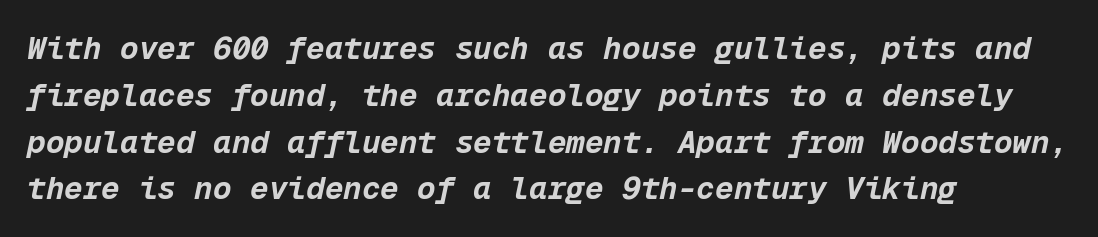
{"italic": "yes", "lean": "right", "slant_degrees": 12, "bold": "yes", "weight": "bold", "width": "normal", "stroke_contrast": "low", "x_height": "medium", "monospaced": "yes", "underline": "no", "align": "left", "line_spacing": "normal", "line_spacing_ratio": 1.51, "letter_spacing": "normal", "letter_spacing_em": 0.0, "glyph_px": 31}
